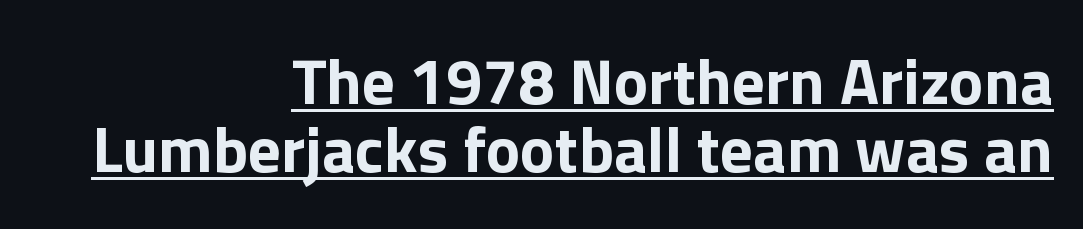
The image shows 65 px bold sans-serif type, upright; set right-aligned, tight line spacing (1.05x), normal letter spacing, underlined; a medium x-height.
